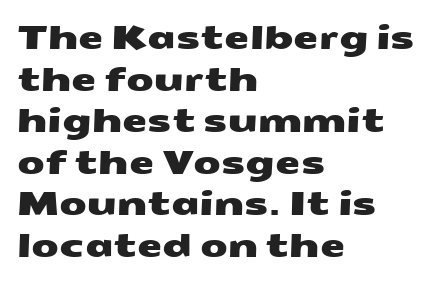
The lines in this sample share a left origin and differ only in where they stop. Underlining? Definitely not there. Regarding leading, the lines here are spaced in the standard way. Looks like regular typesetting: each glyph gets only the width it needs.
